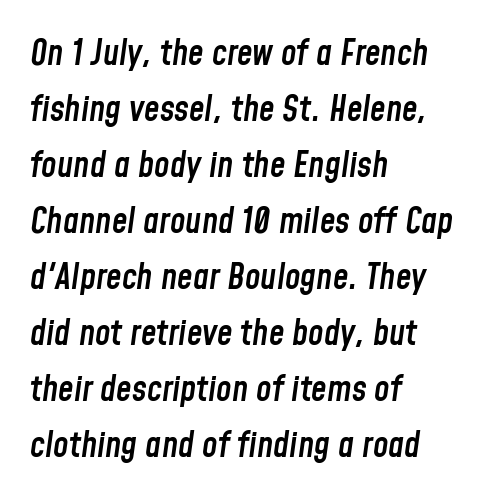
The image shows 35 px semibold, condensed type, italic (leaning right); set left-aligned, normal line spacing (1.6x), normal letter spacing, not underlined; low stroke contrast and a medium x-height.
